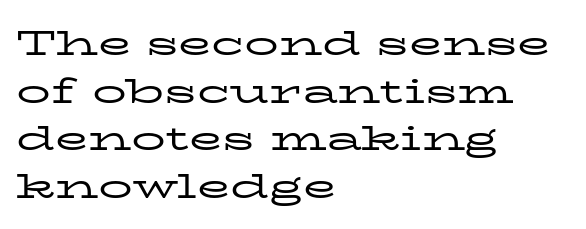
{"serif": "yes", "italic": "no", "bold": "no", "weight": "regular", "width": "wide", "stroke_contrast": "low", "x_height": "medium", "monospaced": "no", "underline": "no", "align": "left", "line_spacing": "normal", "line_spacing_ratio": 1.4, "letter_spacing": "normal", "letter_spacing_em": 0.0, "glyph_px": 34}
